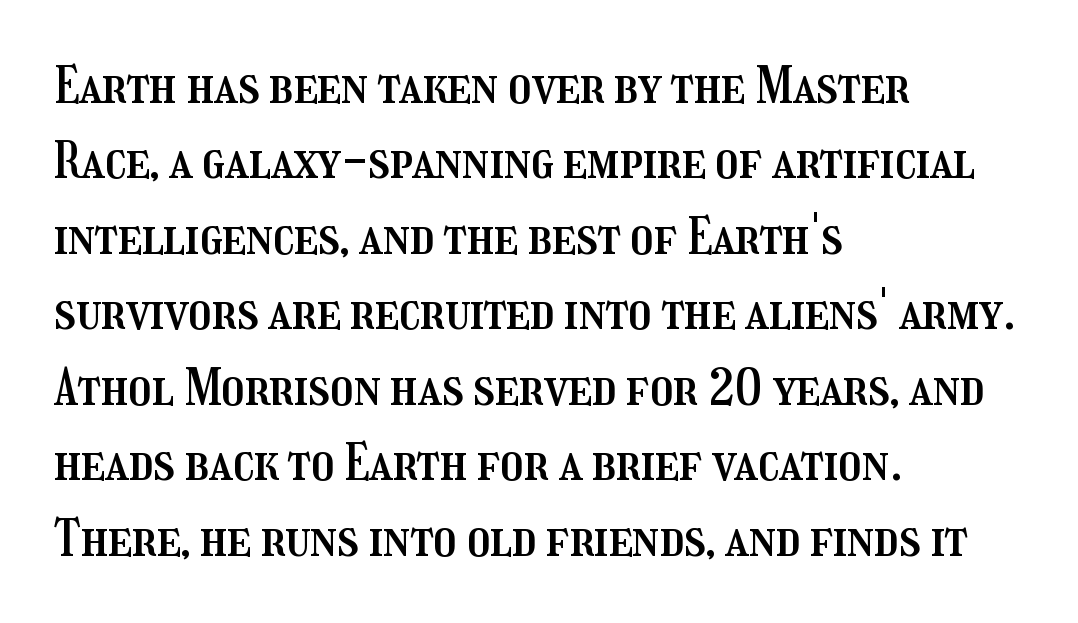
{"italic": "no", "width": "condensed", "stroke_contrast": "medium", "x_height": "medium", "monospaced": "no", "underline": "no", "align": "left", "line_spacing": "normal", "line_spacing_ratio": 1.48, "letter_spacing": "normal", "letter_spacing_em": 0.0, "glyph_px": 51}
